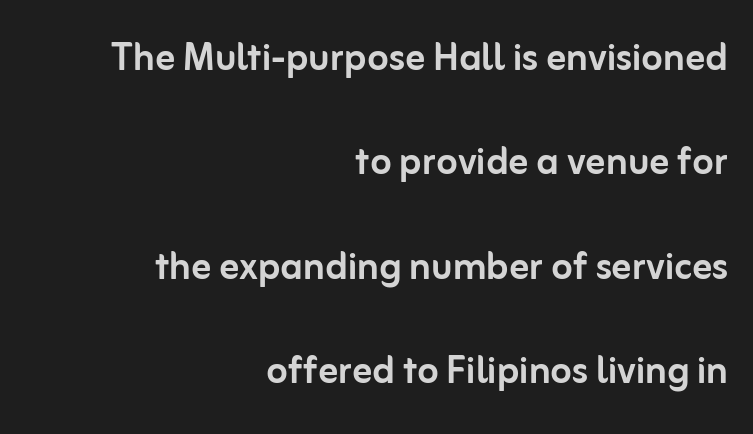
Inter-character spacing is left at the font's built-in metrics. No word sits above an underline. Proportional: the letters do not fall into vertical columns. Nope, not italic — everything's standing straight. Reading down the block, your eye finds every line finishing at a fixed right position. This sample trades compactness for vertical openness between lines.
